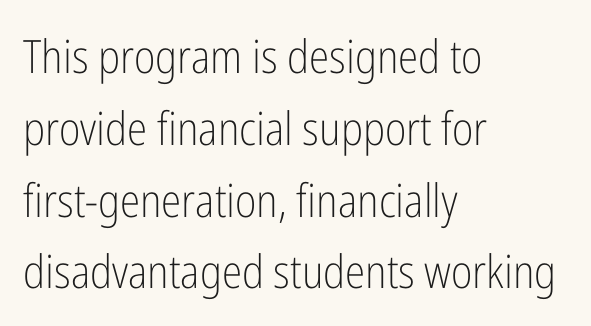
The image shows 46 px light, condensed sans-serif type, upright; set left-aligned, normal line spacing (1.56x), normal letter spacing, not underlined; low stroke contrast and a medium x-height.
